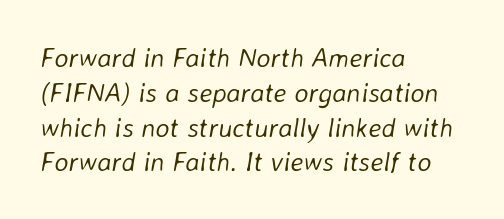
Line starts are locked; line ends wander. In terms of letterspacing, this is plain default setting. Evenly set lines give the paragraph a standard silhouette. Lines of text with bare space underneath. No letter is thick-stroked: the sample isn't bold. You can tell it's italic because the verticals aren't actually vertical.
